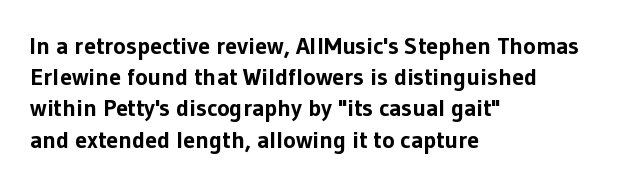
The image shows 24 px bold type, upright; set left-aligned, normal line spacing (1.3x), normal letter spacing, not underlined.
